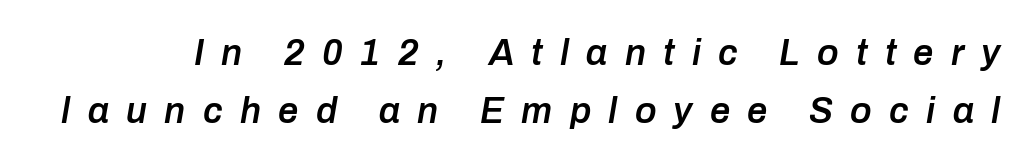
The passage shown leans; its letterforms are oblique. Check under the words: just untouched page. The letterforms stand isolated, each surrounded by extra space. Successive baselines arrive at the customary interval. The passage shown is typed in a proportional face where columns would drift.
